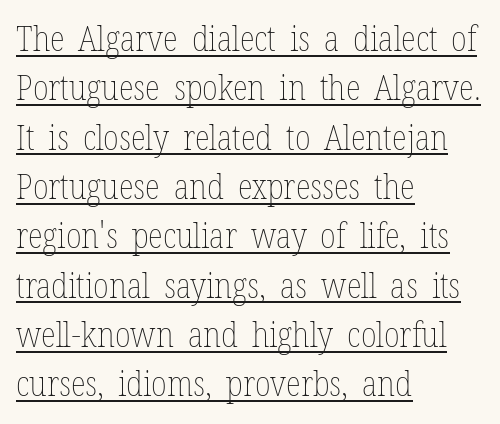
Q: Is the text bold? A: No.
Q: Is the text italic (slanted)? A: No, it is upright.
Q: Is the text underlined? A: Yes.
Q: How is the paragraph aligned? A: Left-aligned.
Q: Is the spacing between letters normal or unusually wide? A: Normal.
Q: Is the spacing between lines tight, normal or loose? A: Normal.
Q: Width (condensed, normal, or wide)? A: Condensed.
Q: Stroke contrast? A: Low.
Q: x-height? A: Medium.
Q: Monospaced? A: No.
